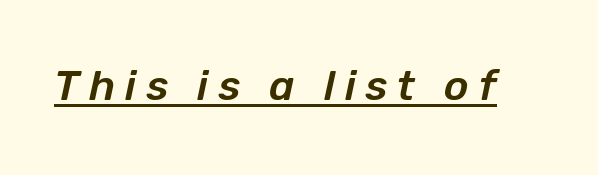
{"italic": "yes", "lean": "right", "slant_degrees": 12, "width": "normal", "stroke_contrast": "low", "x_height": "medium", "monospaced": "no", "underline": "yes", "letter_spacing": "wide", "letter_spacing_em": 0.23, "glyph_px": 42}
